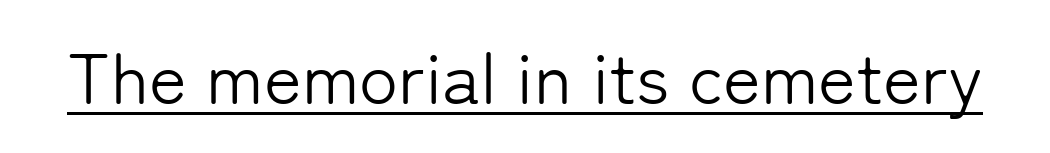
{"serif": "no", "italic": "no", "bold": "no", "weight": "light", "width": "normal", "stroke_contrast": "low", "x_height": "medium", "monospaced": "no", "underline": "yes", "letter_spacing": "normal", "letter_spacing_em": 0.0, "glyph_px": 72}
